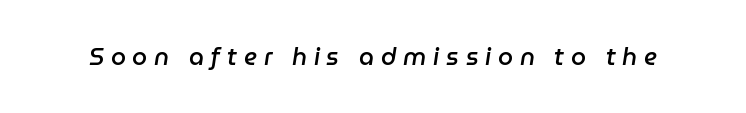
Q: Is the text bold? A: Semi-bold.
Q: Is the text italic (slanted)? A: Yes, it leans right by about 9 degrees.
Q: Is the text underlined? A: No.
Q: Is the spacing between letters normal or unusually wide? A: Unusually wide.
